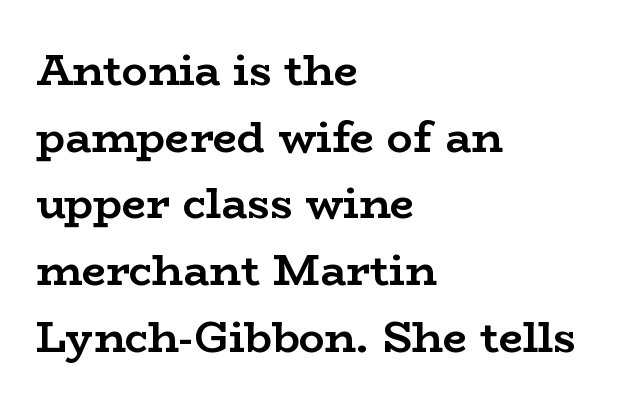
A bare baseline throughout the passage. The characters display serif detailing at their extremities. No italicization has been applied; the sample stays upright. In terms of letterspacing, this is plain default setting. How would I describe the line gaps? Plain and ordinary. Varying glyph widths throughout — classic text-font behaviour.
